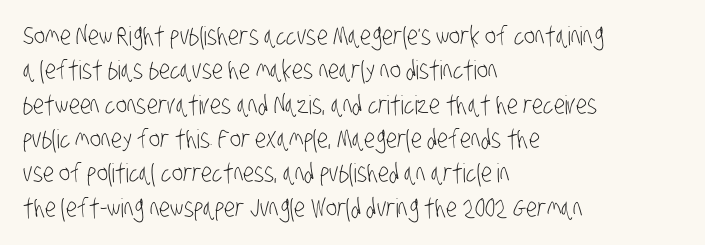
Q: Is the text bold? A: No.
Q: Is the text underlined? A: No.
Q: How is the paragraph aligned? A: Left-aligned.
Q: Is the spacing between letters normal or unusually wide? A: Normal.
Q: Is the spacing between lines tight, normal or loose? A: Normal.
